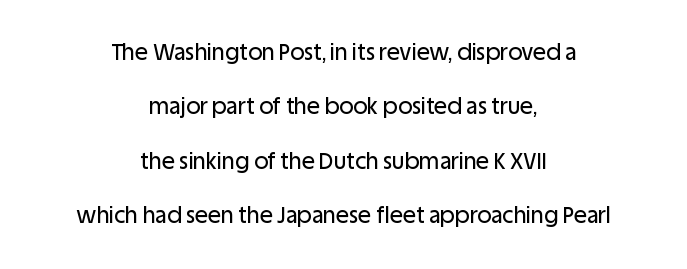
{"italic": "no", "underline": "no", "align": "center", "line_spacing": "loose", "line_spacing_ratio": 2.47, "letter_spacing": "normal", "letter_spacing_em": 0.0, "glyph_px": 22}
